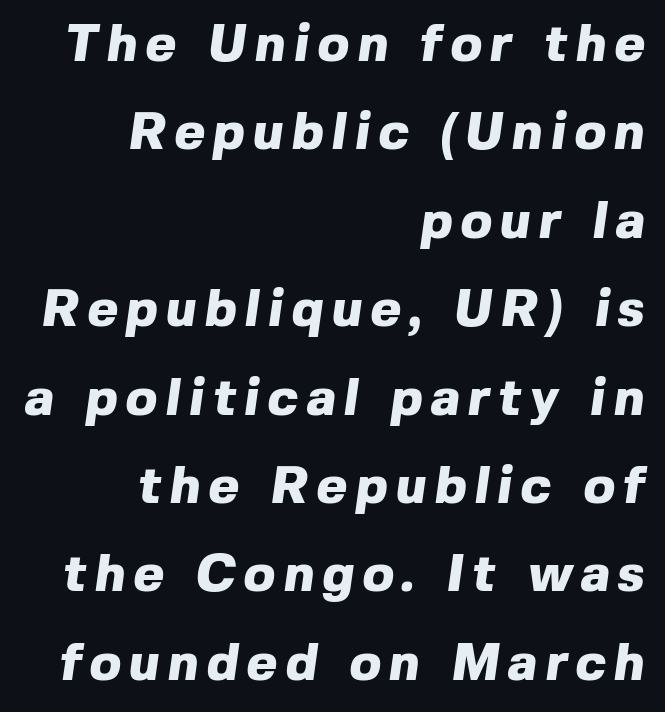
{"serif": "no", "bold": "yes", "weight": "heavy", "width": "normal", "x_height": "medium", "monospaced": "no", "underline": "no", "align": "right", "line_spacing": "normal", "line_spacing_ratio": 1.7, "glyph_px": 52}
